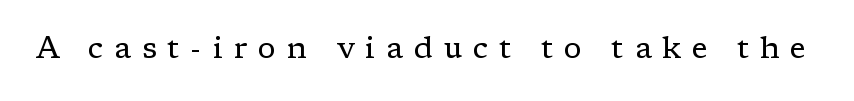
The image shows 30 px regular-weight serif type, upright; set unusually wide letter spacing (+0.36 em), not underlined; low stroke contrast and a medium x-height.
